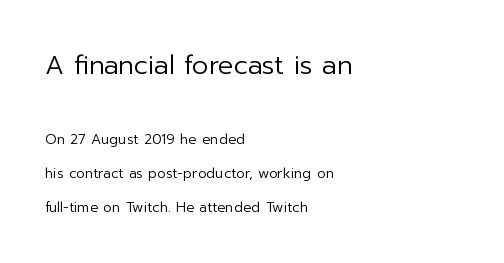
Unbolded letterforms with no extra heft. Has an underline been added? It has not. A student would call this left alignment; a typographer would say flush left, rag right. Default kerning and tracking; the words read as compact shapes. Bigger letters appear in the top chunk; the bottom chunk is reduced. The designer dialed line spacing up above the default.
